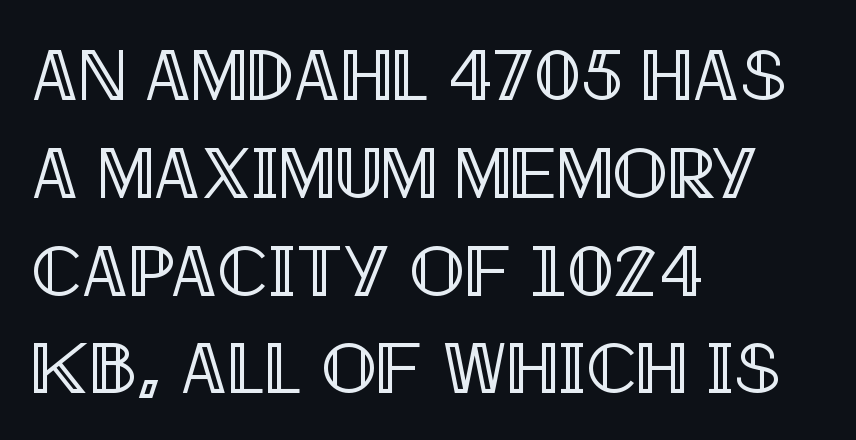
These lines are rendered in a variable-pitch font. The zone under the glyphs is completely vacant. Caption: multi-line text, flush left, ragged right. Each new line begins a customary step beneath the previous one.
